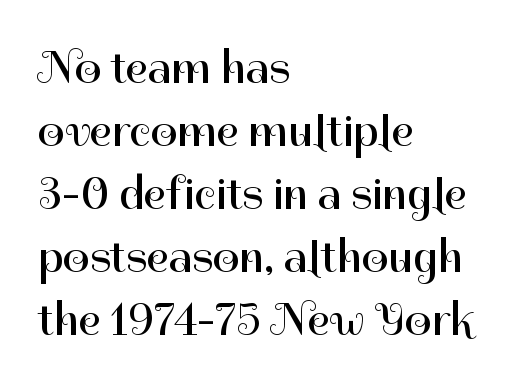
In CSS terms this would be text-align: left. You could call the tracking neutral — neither tight nor loose. Ordinary non-slanted type is in use. Type without underlining. Do the characters align in a grid? No, the font is proportional.
